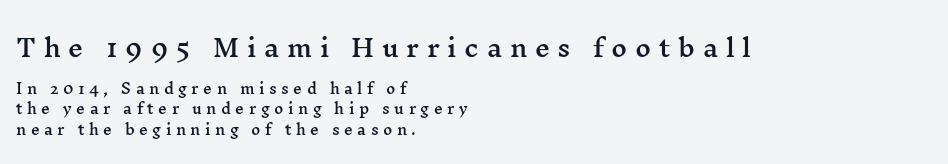
The image shows 24 px text type, upright; set left-aligned, normal line spacing (1.45x), unusually wide letter spacing (+0.32 em), not underlined; the first (top) block is 1.71x larger.
